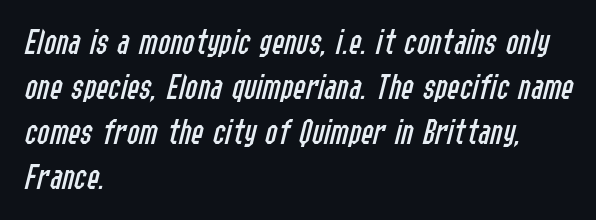
The image shows 37 px regular-weight, condensed type, italic (leaning right); set left-aligned, line spacing 1.22x, normal letter spacing, not underlined; low stroke contrast and a medium x-height.
